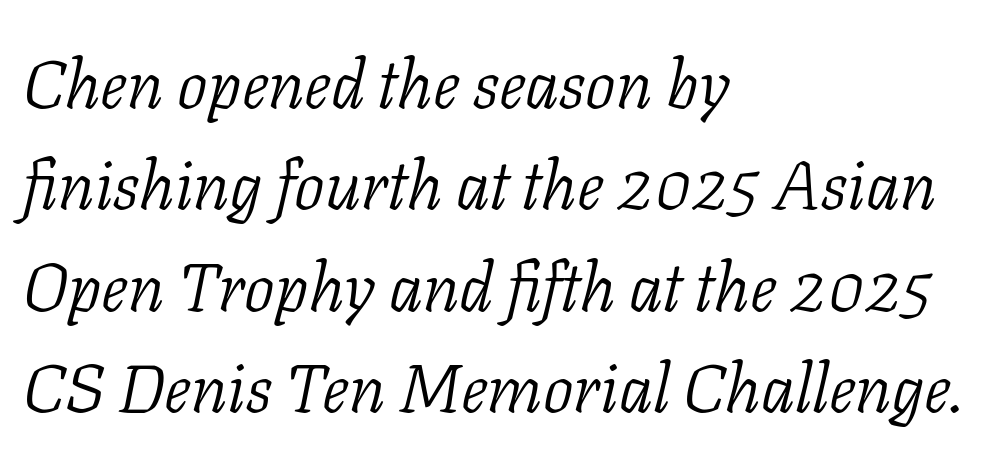
The face used here has a pronounced slope to its letters. A normal amount of white space separates one row of letters from the next. Letters rest on an invisible, unmarked baseline. Letters have the restrained weight of plain body copy at most.
